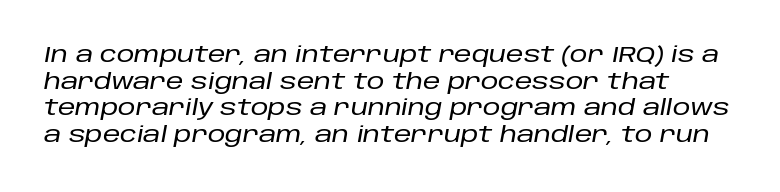
Standard letterfit; no display-style spreading of the glyphs. The face used here has a pronounced slope to its letters. Honestly, there is no underline to notice here at all.
